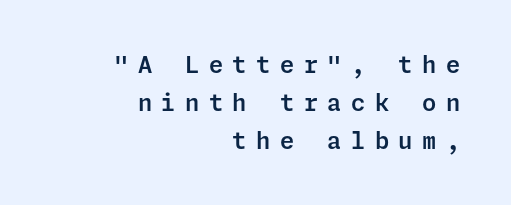
Q: Is the text italic (slanted)? A: No, it is upright.
Q: Is the text underlined? A: No.
Q: How is the paragraph aligned? A: Right-aligned.
Q: Is the spacing between letters normal or unusually wide? A: Unusually wide.
Q: Is the spacing between lines tight, normal or loose? A: Normal.
